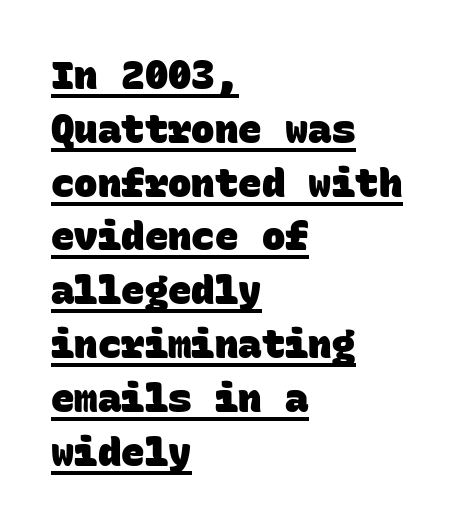
{"serif": "no", "bold": "yes", "weight": "heavy", "width": "normal", "stroke_contrast": "low", "x_height": "large", "monospaced": "yes", "underline": "yes", "align": "left", "line_spacing": "normal", "line_spacing_ratio": 1.38, "letter_spacing": "normal", "letter_spacing_em": 0.0, "glyph_px": 39}
